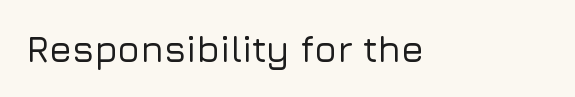
{"serif": "no", "italic": "no", "width": "normal", "stroke_contrast": "low", "x_height": "medium", "monospaced": "no", "underline": "no", "letter_spacing": "normal", "letter_spacing_em": 0.0, "glyph_px": 37}
